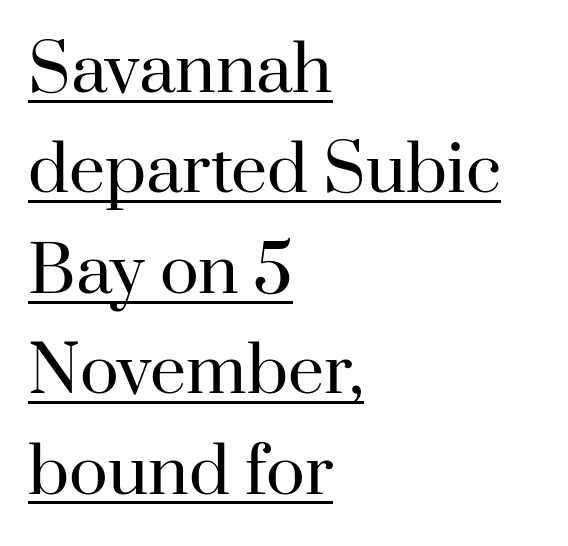
{"serif": "yes", "italic": "no", "bold": "no", "weight": "regular", "width": "normal", "stroke_contrast": "high", "x_height": "small", "monospaced": "no", "underline": "yes", "align": "left", "line_spacing": "normal", "line_spacing_ratio": 1.57, "letter_spacing": "normal", "letter_spacing_em": 0.0, "glyph_px": 64}
